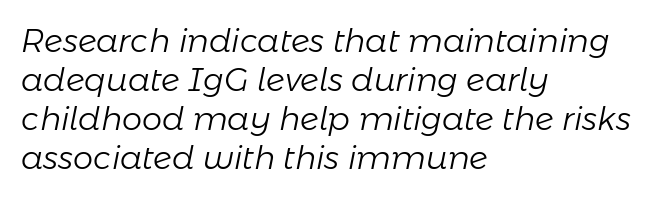
The image shows 32 px light type, italic (leaning right); set left-aligned, line spacing 1.22x, normal letter spacing, not underlined; low stroke contrast and a medium x-height.
